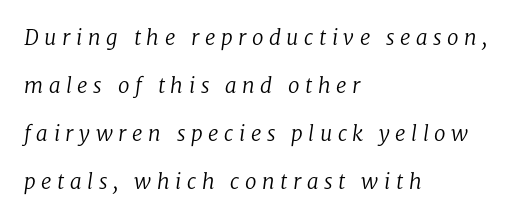
The image shows 21 px text type, italic (leaning right); set left-aligned, loose line spacing (2.28x), unusually wide letter spacing (+0.26 em), not underlined.
